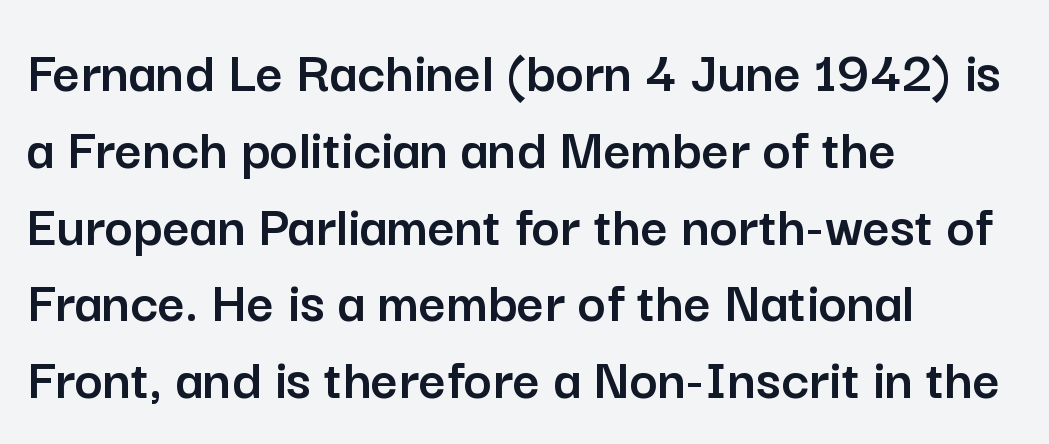
The image shows 60 px sans-serif type, upright; set left-aligned, normal line spacing (1.28x), normal letter spacing, not underlined; low stroke contrast and a medium x-height.
